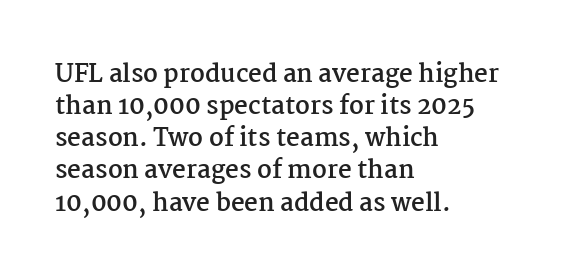
Q: Is the text bold? A: Yes.
Q: Is the text italic (slanted)? A: No, it is upright.
Q: Is the text underlined? A: No.
Q: How is the paragraph aligned? A: Left-aligned.
Q: Is the spacing between letters normal or unusually wide? A: Normal.
Q: Is the spacing between lines tight, normal or loose? A: Normal.
